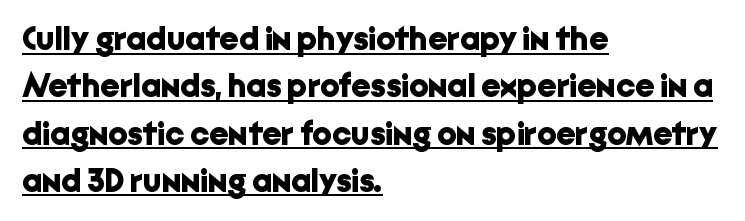
Q: Is the text bold? A: Yes.
Q: Is the text italic (slanted)? A: No, it is upright.
Q: Is the typeface a serif or a sans-serif typeface? A: Sans-serif.
Q: Is the text underlined? A: Yes.
Q: How is the paragraph aligned? A: Left-aligned.
Q: Is the spacing between letters normal or unusually wide? A: Normal.
Q: Is the spacing between lines tight, normal or loose? A: Normal.
Q: Width (condensed, normal, or wide)? A: Normal.
Q: Stroke contrast? A: Low.
Q: x-height? A: Medium.
Q: Monospaced? A: No.
